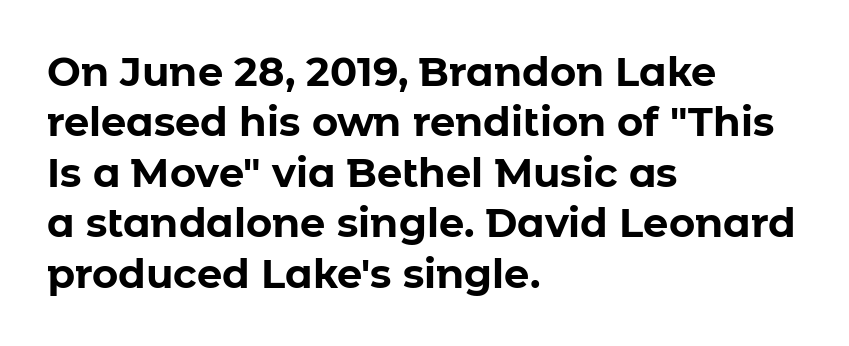
Q: Is the text bold? A: Yes.
Q: Is the text italic (slanted)? A: No, it is upright.
Q: Is the typeface a serif or a sans-serif typeface? A: Sans-serif.
Q: Is the text underlined? A: No.
Q: How is the paragraph aligned? A: Left-aligned.
Q: Is the spacing between letters normal or unusually wide? A: Normal.
Q: Is the spacing between lines tight, normal or loose? A: Normal.
Q: Width (condensed, normal, or wide)? A: Normal.
Q: Stroke contrast? A: Low.
Q: x-height? A: Medium.
Q: Monospaced? A: No.
